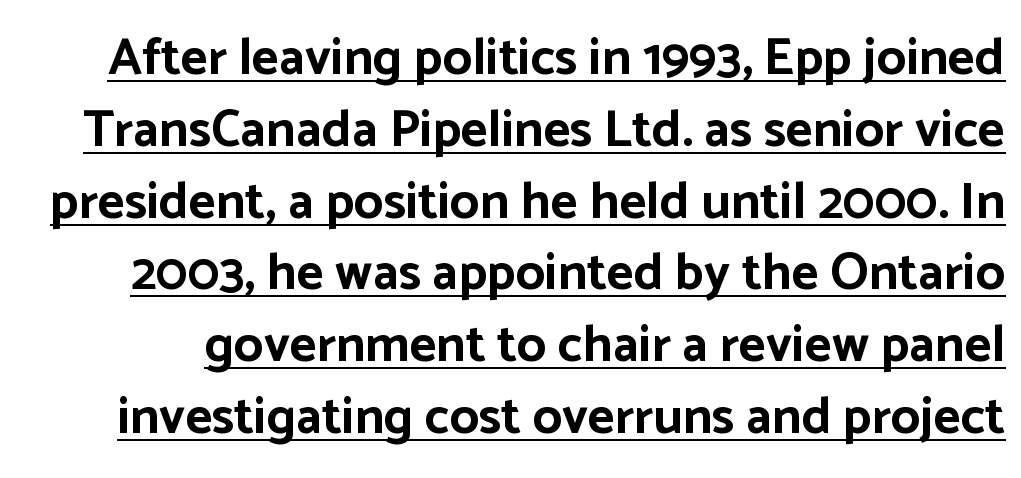
{"serif": "no", "italic": "no", "bold": "yes", "weight": "bold", "width": "normal", "stroke_contrast": "low", "x_height": "medium", "monospaced": "no", "underline": "yes", "line_spacing": "normal", "line_spacing_ratio": 1.38, "letter_spacing": "normal", "letter_spacing_em": 0.0, "glyph_px": 52}
